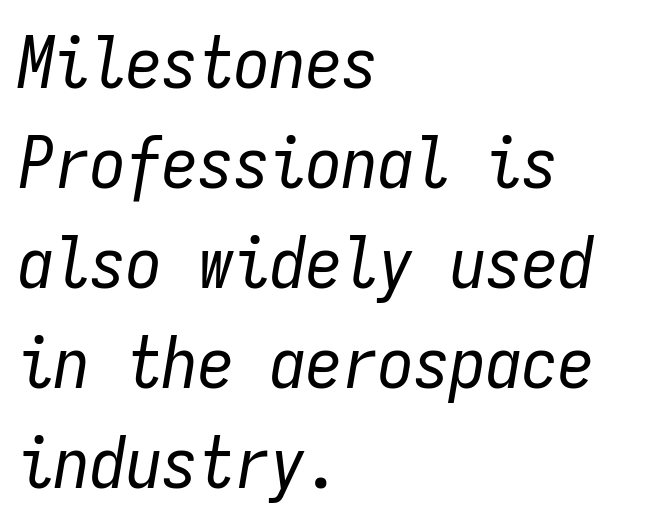
The image shows 72 px regular-weight, condensed type, italic (leaning right), monospaced; set left-aligned, normal line spacing (1.39x), normal letter spacing, not underlined; low stroke contrast and a medium x-height.
